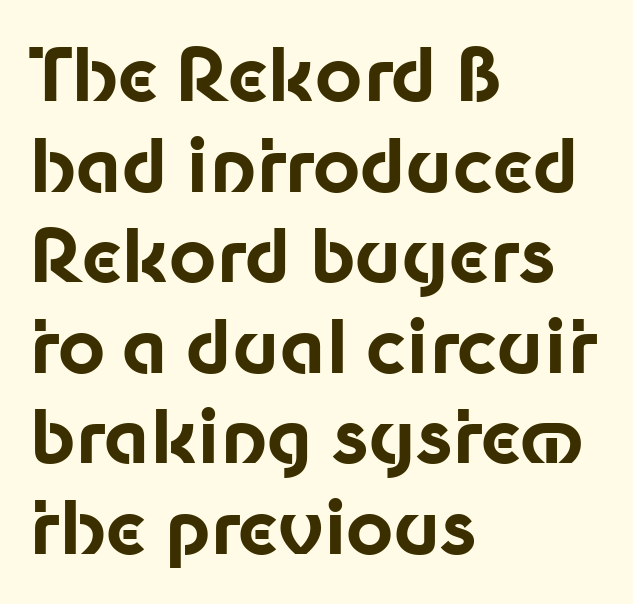
A roman cut, with each character standing at attention. This sample uses a sans-serif face. Letter spacing: default. The lines are quadded left.
